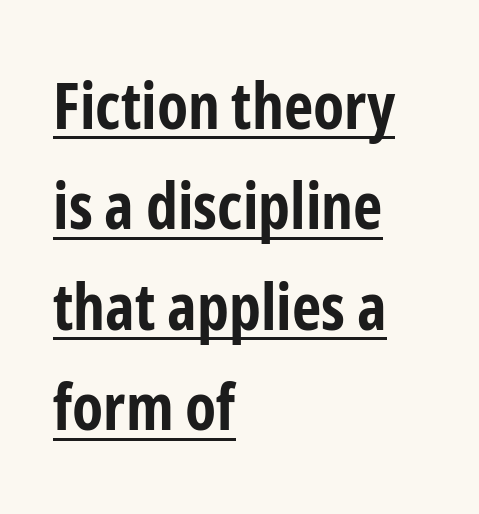
Q: Is the text bold? A: Yes.
Q: Is the text italic (slanted)? A: No, it is upright.
Q: Is the typeface a serif or a sans-serif typeface? A: Sans-serif.
Q: Is the text underlined? A: Yes.
Q: How is the paragraph aligned? A: Left-aligned.
Q: Is the spacing between letters normal or unusually wide? A: Normal.
Q: Is the spacing between lines tight, normal or loose? A: Normal.
Q: Width (condensed, normal, or wide)? A: Condensed.
Q: Stroke contrast? A: Low.
Q: x-height? A: Medium.
Q: Monospaced? A: No.
